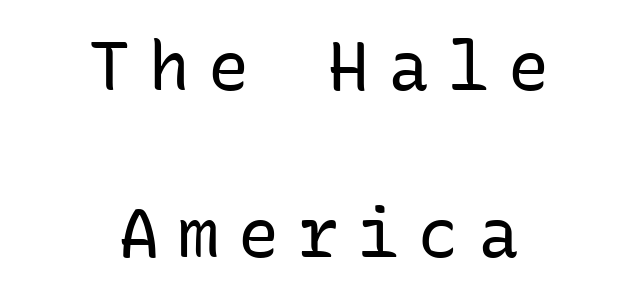
{"serif": "no", "italic": "no", "bold": "no", "weight": "regular", "width": "normal", "stroke_contrast": "low", "x_height": "medium", "monospaced": "yes", "underline": "no", "align": "center", "line_spacing": "loose", "line_spacing_ratio": 2.46, "letter_spacing": "wide", "letter_spacing_em": 0.28, "glyph_px": 68}
